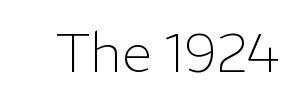
The image shows 55 px light sans-serif type, upright; set normal letter spacing, not underlined; low stroke contrast and a medium x-height.
